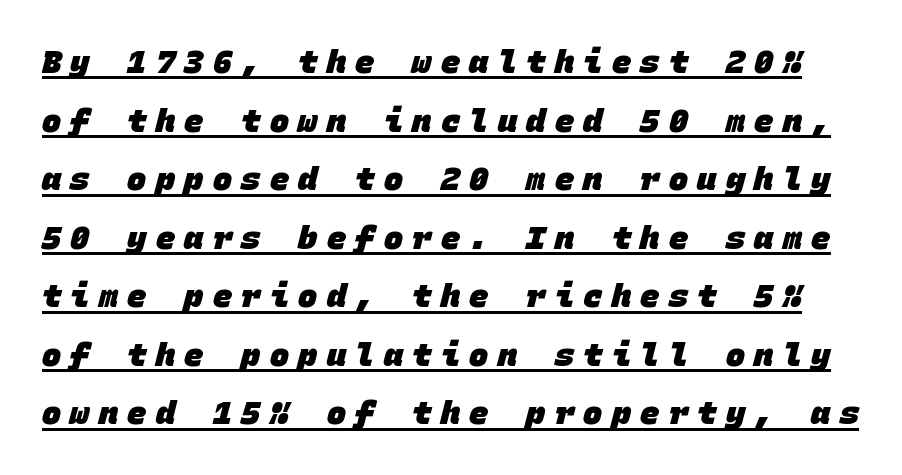
Nope, no serifs anywhere on these letters. Every word sits above its own underline. There is plenty of visible air inserted between adjacent glyphs. What weight is shown? A full bold with thick strokes.
